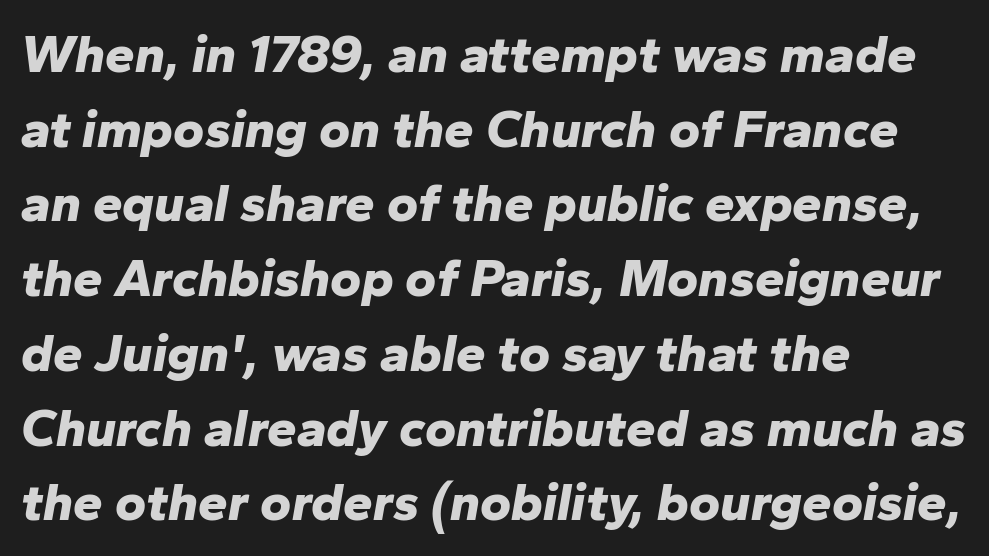
Characters are canted at an angle relative to the baseline's perpendicular. Caption: multi-line text, flush left, ragged right. The space between consecutive lines is moderate. The strip under each line holds only bare page.
